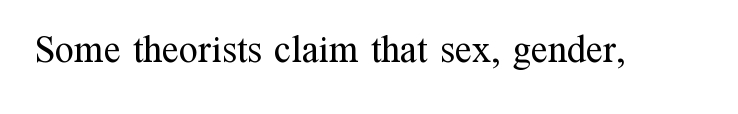
Q: Is the text bold? A: No.
Q: Is the text italic (slanted)? A: No, it is upright.
Q: Is the typeface a serif or a sans-serif typeface? A: Serif.
Q: Is the text underlined? A: No.
Q: Is the spacing between letters normal or unusually wide? A: Normal.
Q: Width (condensed, normal, or wide)? A: Normal.
Q: Stroke contrast? A: Medium.
Q: x-height? A: Medium.
Q: Monospaced? A: No.
